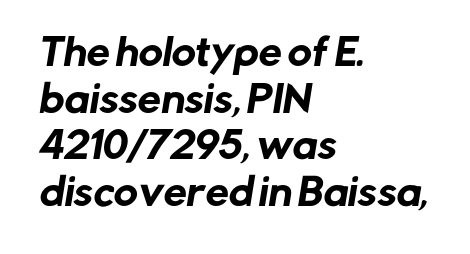
No word sits above an underline. You could not count columns in this text — the font is proportionally spaced. Line spacing here is normal. The gaps between neighbouring characters are ordinary and unremarkable. Alignment: flush left. The text was rendered using a sans face with plain stroke endings.
